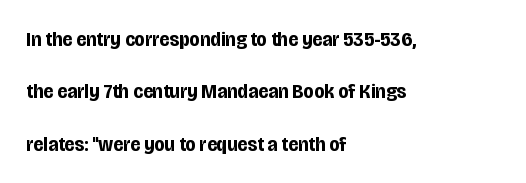
The image shows 21 px bold type, upright; set left-aligned, loose line spacing (2.49x), normal letter spacing, not underlined.
